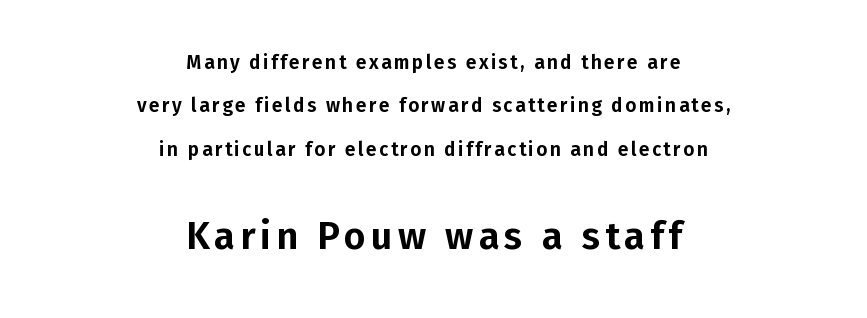
The image shows 38 px sans-serif type, upright; set centered, loose line spacing (2.28x), not underlined; the second (bottom) block is 2.0x larger; low stroke contrast and a medium x-height.
